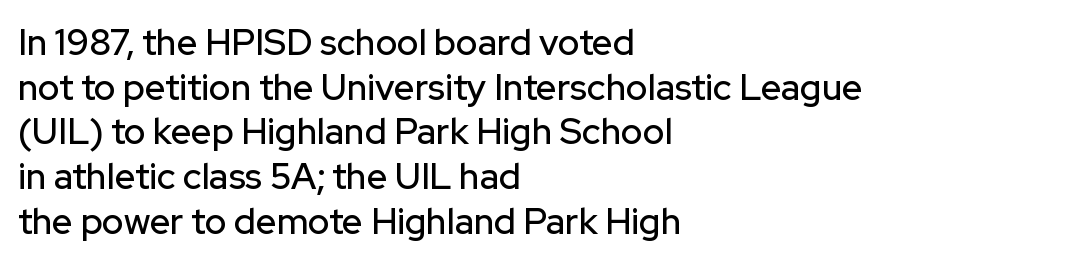
Q: Is the text italic (slanted)? A: No, it is upright.
Q: Is the typeface a serif or a sans-serif typeface? A: Sans-serif.
Q: Is the text underlined? A: No.
Q: How is the paragraph aligned? A: Left-aligned.
Q: Is the spacing between letters normal or unusually wide? A: Normal.
Q: Width (condensed, normal, or wide)? A: Normal.
Q: Stroke contrast? A: Low.
Q: x-height? A: Medium.
Q: Monospaced? A: No.
